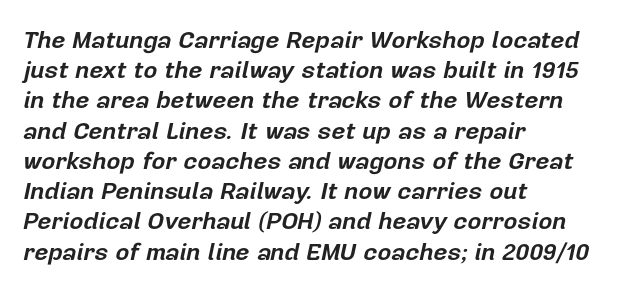
The image shows 24 px bold type, italic (leaning right); set left-aligned, normal line spacing (1.26x), normal letter spacing, not underlined.
